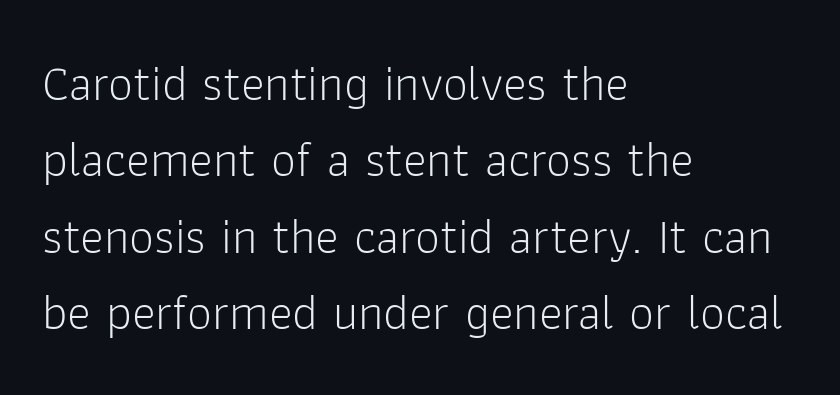
Regarding leading, the lines here are spaced in the standard way. Clear beneath every line of the passage. Unlike a traditional serif, this face leaves its strokes unadorned. These lines are set flush left with a ragged right edge. The rendering uses natural spacing where letterforms have individual widths.
